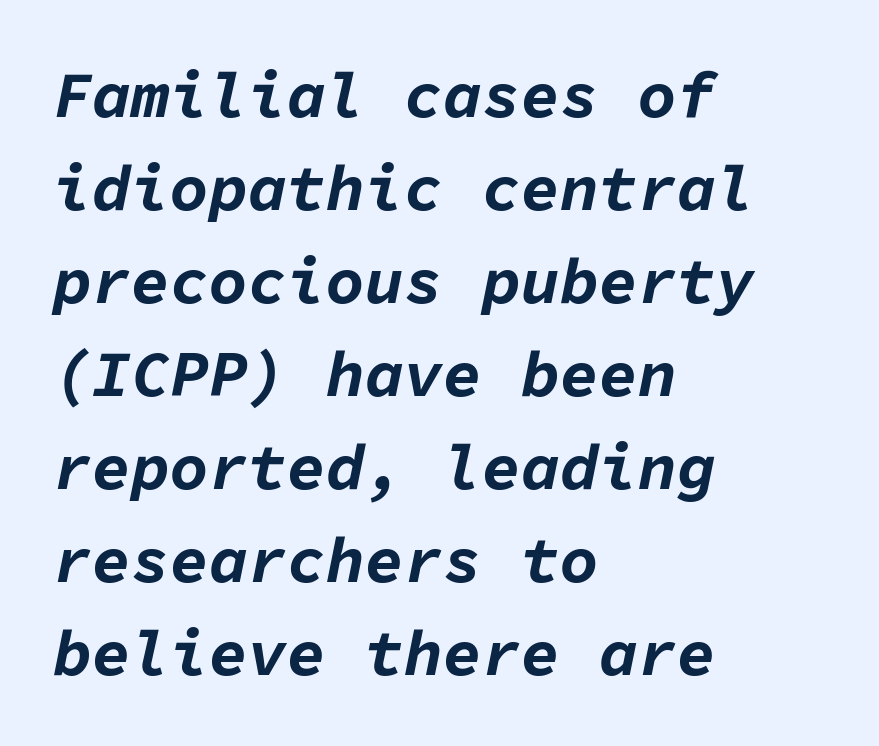
{"italic": "yes", "lean": "right", "slant_degrees": 11, "bold": "yes", "weight": "bold", "width": "normal", "stroke_contrast": "low", "x_height": "medium", "monospaced": "yes", "underline": "no", "align": "left", "line_spacing": "normal", "line_spacing_ratio": 1.43, "letter_spacing": "normal", "letter_spacing_em": 0.0, "glyph_px": 65}
